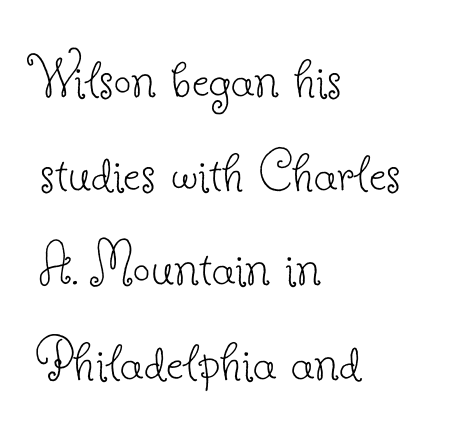
The passage shown has conventional tracking throughout. Is there any slant? The stems are plumb. Spacing verdict: proportional, widths tailored to each character. Does the copy run flush right? No — it runs flush left.
